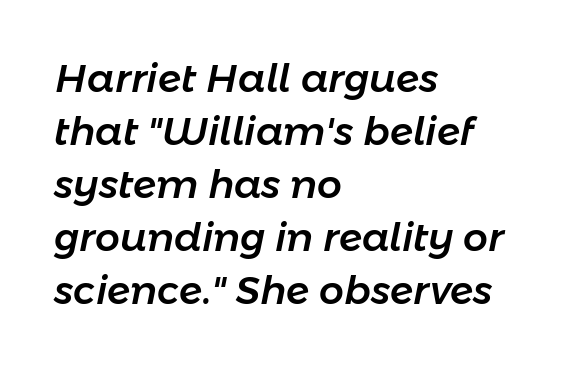
Yep, that's italic — everything's leaning. Casual observation: everything's shoved over to the left. Note the varied advance widths — an 'i' is clearly narrower than an 'm'. A clean baseline with only descenders dipping below it. In terms of letterspacing, this is plain default setting. Leading matches the norm, producing a regular column.
